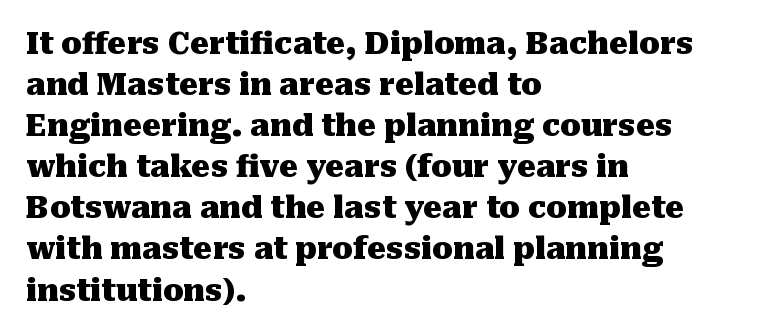
Q: Is the text bold? A: Yes.
Q: Is the text italic (slanted)? A: No, it is upright.
Q: Is the typeface a serif or a sans-serif typeface? A: Serif.
Q: Is the text underlined? A: No.
Q: How is the paragraph aligned? A: Left-aligned.
Q: Is the spacing between letters normal or unusually wide? A: Normal.
Q: Is the spacing between lines tight, normal or loose? A: Normal.
Q: Width (condensed, normal, or wide)? A: Normal.
Q: Stroke contrast? A: Medium.
Q: x-height? A: Medium.
Q: Monospaced? A: No.
